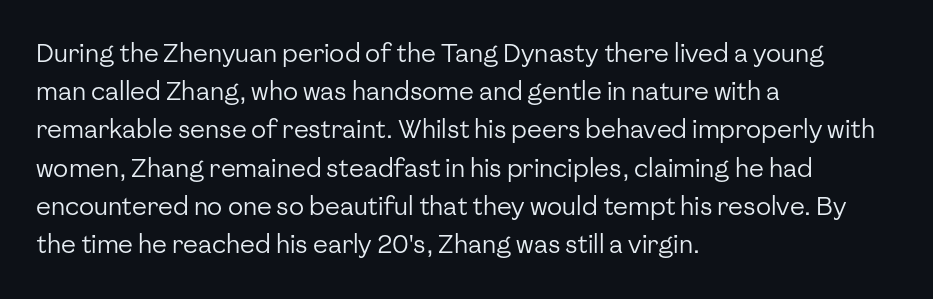
{"italic": "no", "bold": "no", "underline": "no", "align": "left", "line_spacing": "normal", "line_spacing_ratio": 1.53, "letter_spacing": "normal", "letter_spacing_em": 0.0, "glyph_px": 25}
